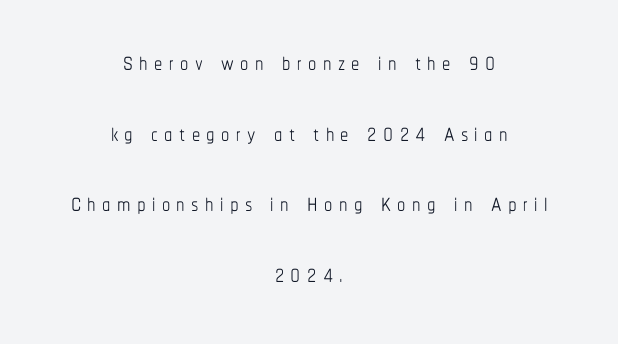
Does the lettering tilt? It doesn't — this is upright. In CSS terms this would be text-align: center. Letters have the restrained weight of plain body copy at most. Spacing verdict: proportional, widths tailored to each character. The lines are spread far apart with generous leading. The string is rendered with underlining switched off.
